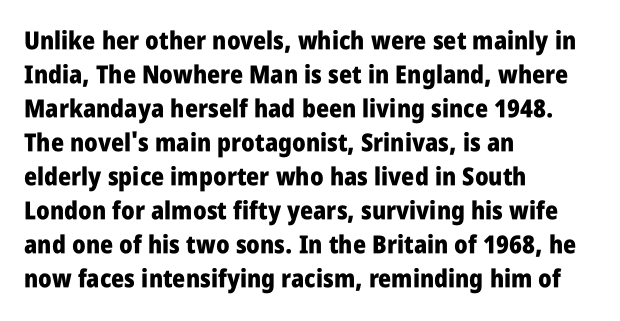
The image shows 25 px bold type, upright; set left-aligned, normal line spacing (1.36x), normal letter spacing, not underlined.
